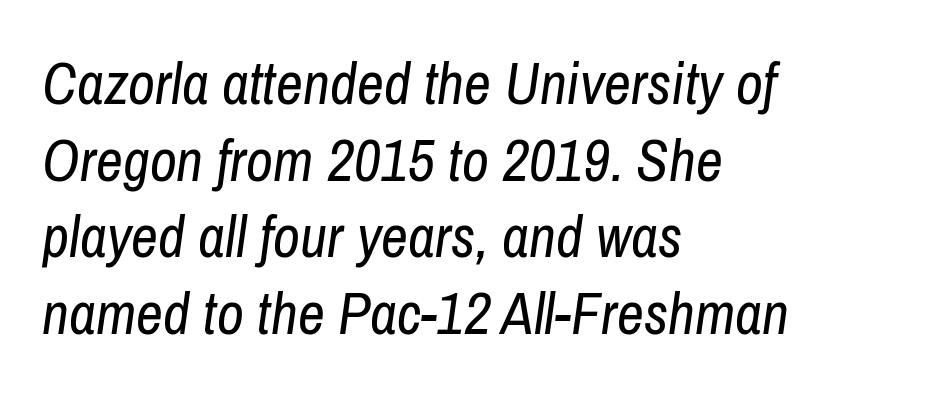
{"italic": "yes", "lean": "right", "slant_degrees": 8, "bold": "no", "weight": "regular", "width": "condensed", "stroke_contrast": "low", "x_height": "medium", "monospaced": "no", "underline": "no", "align": "left", "line_spacing": "normal", "line_spacing_ratio": 1.3, "letter_spacing": "normal", "letter_spacing_em": 0.0, "glyph_px": 59}
